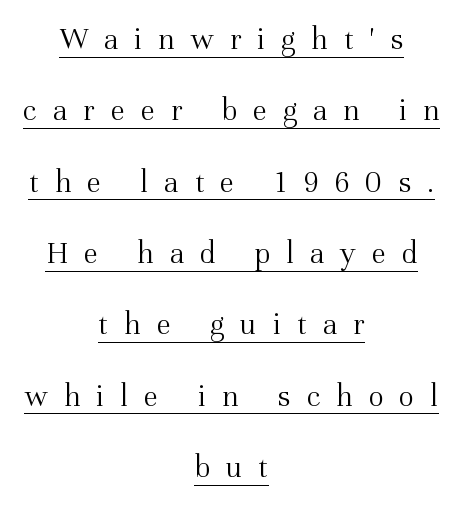
Q: Is the text bold? A: No.
Q: Is the text italic (slanted)? A: No, it is upright.
Q: Is the typeface a serif or a sans-serif typeface? A: Serif.
Q: Is the text underlined? A: Yes.
Q: How is the paragraph aligned? A: Centered.
Q: Is the spacing between letters normal or unusually wide? A: Unusually wide.
Q: Is the spacing between lines tight, normal or loose? A: Loose.
Q: Width (condensed, normal, or wide)? A: Normal.
Q: Stroke contrast? A: Medium.
Q: x-height? A: Medium.
Q: Monospaced? A: No.
